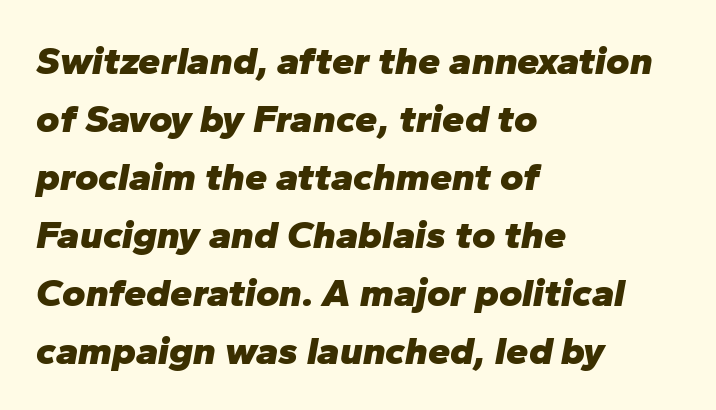
The image shows 40 px heavy type, italic (leaning right); set left-aligned, normal line spacing (1.45x), normal letter spacing, not underlined; low stroke contrast and a medium x-height.
